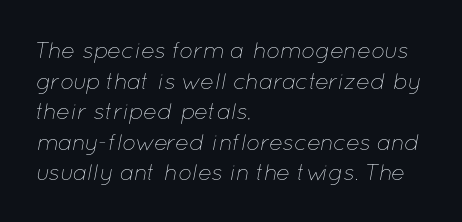
The image shows 23 px text type, italic (leaning right); set left-aligned, normal line spacing (1.33x), normal letter spacing, not underlined.
